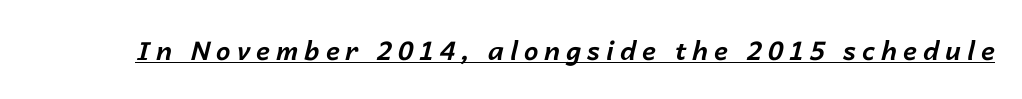
Caption: lettering with a line underneath. Observe the lean: these are italic letterforms. The glyphs have the mass of a bold cut. Is the letter spacing exaggerated? Yes — the characters are pushed far apart.
